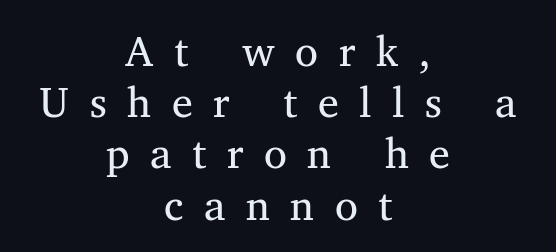
Q: Is the text bold? A: No.
Q: Is the typeface a serif or a sans-serif typeface? A: Serif.
Q: Is the text underlined? A: No.
Q: How is the paragraph aligned? A: Centered.
Q: Is the spacing between letters normal or unusually wide? A: Unusually wide.
Q: Width (condensed, normal, or wide)? A: Normal.
Q: Stroke contrast? A: Medium.
Q: x-height? A: Medium.
Q: Monospaced? A: No.
